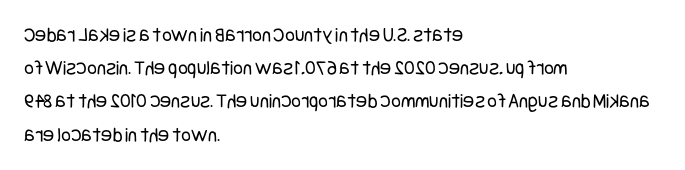
{"italic": "no", "bold": "no", "underline": "no", "align": "left", "line_spacing": "normal", "line_spacing_ratio": 1.58, "letter_spacing": "normal", "letter_spacing_em": 0.0, "glyph_px": 21}
